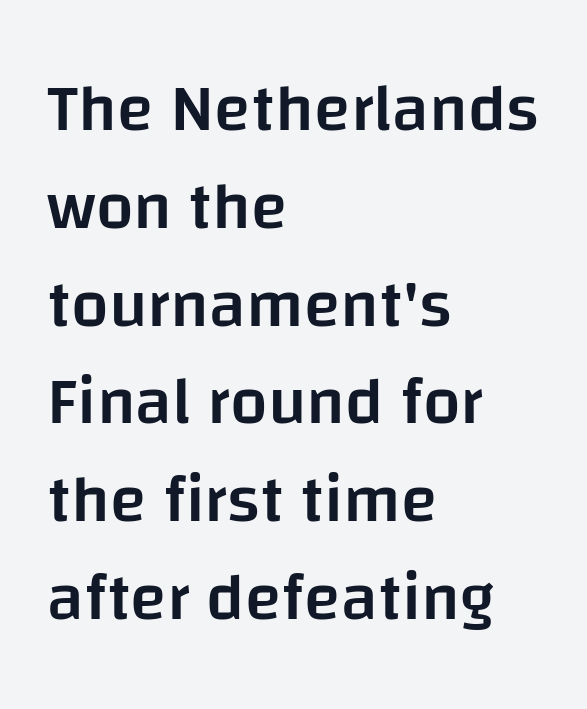
The image shows 67 px semibold sans-serif type, upright; set left-aligned, normal line spacing (1.46x), normal letter spacing, not underlined; low stroke contrast and a large x-height.
